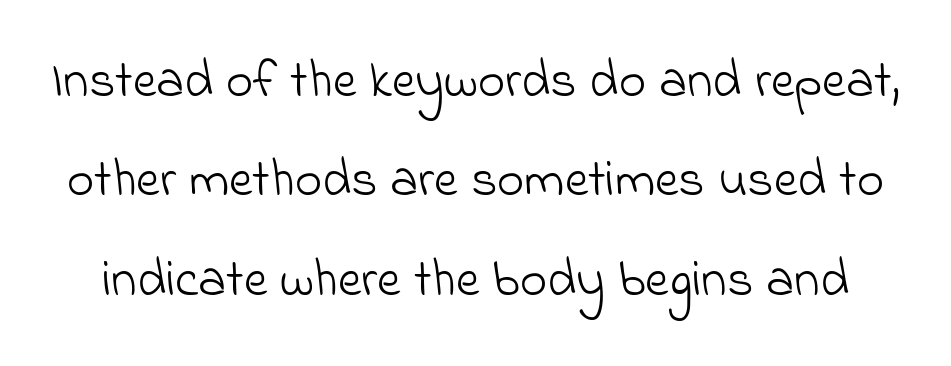
The image shows 52 px light sans-serif type; set loose line spacing (1.91x), normal letter spacing, not underlined; low stroke contrast and a small x-height.
